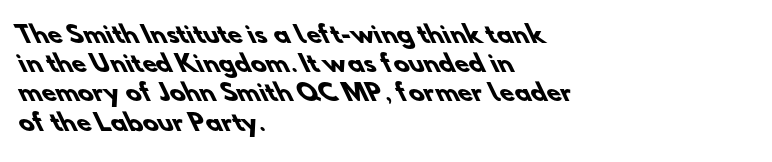
The image shows 23 px bold type; set left-aligned, normal line spacing (1.27x), normal letter spacing, not underlined.
